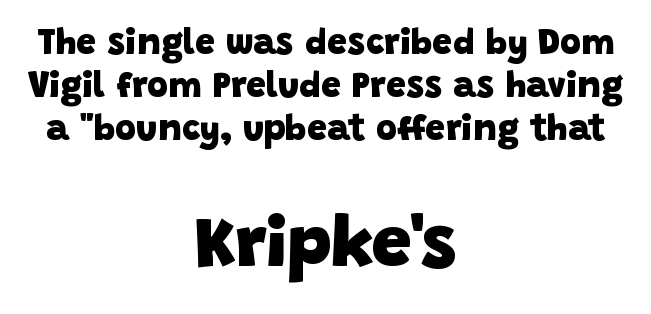
Q: Is the text bold? A: Yes.
Q: Is the typeface a serif or a sans-serif typeface? A: Sans-serif.
Q: Is the text underlined? A: No.
Q: How is the paragraph aligned? A: Centered.
Q: Is the spacing between letters normal or unusually wide? A: Normal.
Q: Which block of text is set in a larger size, the first (top) or the second (bottom)? A: The second (bottom) one.
Q: Width (condensed, normal, or wide)? A: Normal.
Q: Stroke contrast? A: Low.
Q: x-height? A: Large.
Q: Monospaced? A: No.
